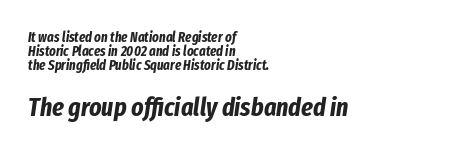
Teacher's note: observe the even left margin — that is flush-left alignment. Glyph-to-glyph distance matches everyday printed text. The space directly below the letters is spotless. Style check: oblique. On the weight axis this lands at bold, roughly 700. Closely set lines give the paragraph a compact silhouette.
